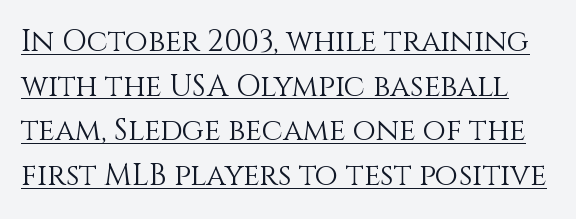
The image shows 30 px light type, upright; set normal line spacing (1.49x), normal letter spacing, underlined; medium stroke contrast and a large x-height.
